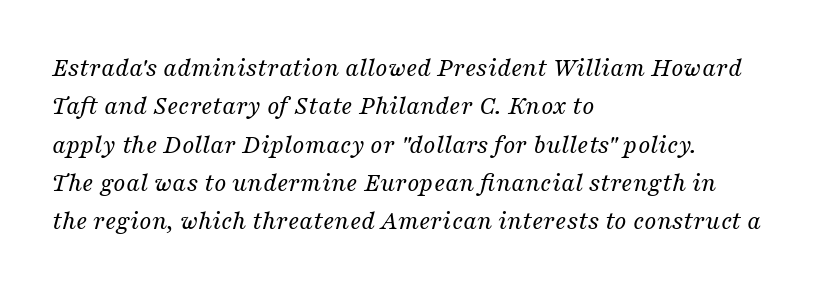
Q: Is the text bold? A: No.
Q: Is the text italic (slanted)? A: Yes, it leans right by about 16 degrees.
Q: Is the text underlined? A: No.
Q: How is the paragraph aligned? A: Left-aligned.
Q: Is the spacing between letters normal or unusually wide? A: Normal.
Q: Is the spacing between lines tight, normal or loose? A: Normal.
